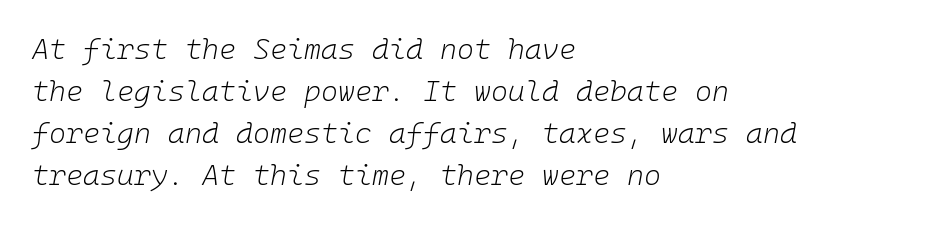
Q: Is the text bold? A: No.
Q: Is the text italic (slanted)? A: Yes, it leans right by about 10 degrees.
Q: Is the text underlined? A: No.
Q: How is the paragraph aligned? A: Left-aligned.
Q: Is the spacing between letters normal or unusually wide? A: Normal.
Q: Is the spacing between lines tight, normal or loose? A: Normal.
Q: Width (condensed, normal, or wide)? A: Normal.
Q: Stroke contrast? A: Low.
Q: x-height? A: Medium.
Q: Monospaced? A: Yes.
